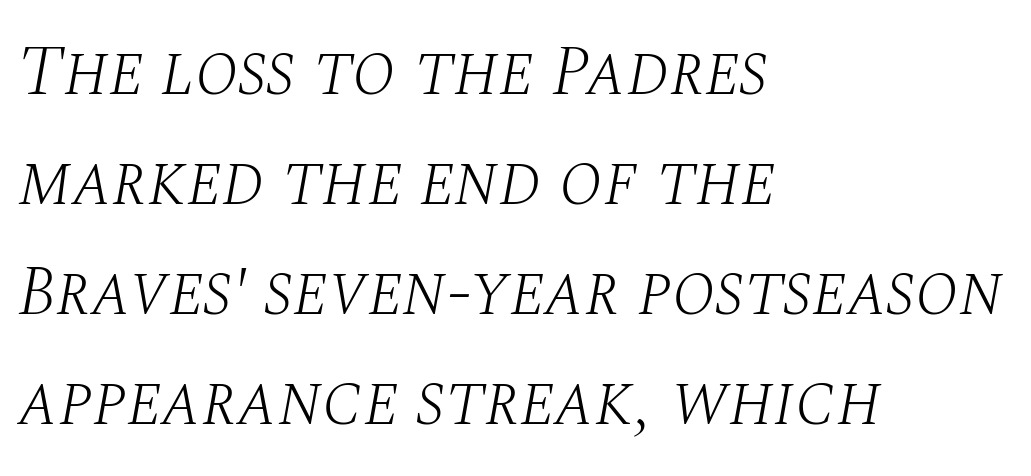
Stroke thickness stays within the range of a standard reading face or lighter. These lines sit exactly where default settings would place them. The rendering applies a slant to the glyphs. Is the letter spacing exaggerated? No — it looks like the ordinary default.
